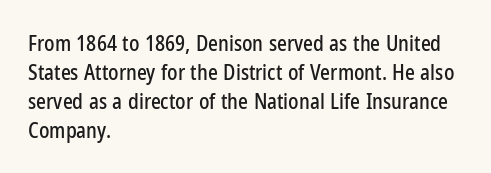
{"italic": "no", "underline": "no", "align": "left", "line_spacing": "normal", "line_spacing_ratio": 1.38, "letter_spacing": "normal", "letter_spacing_em": 0.0, "glyph_px": 21}
